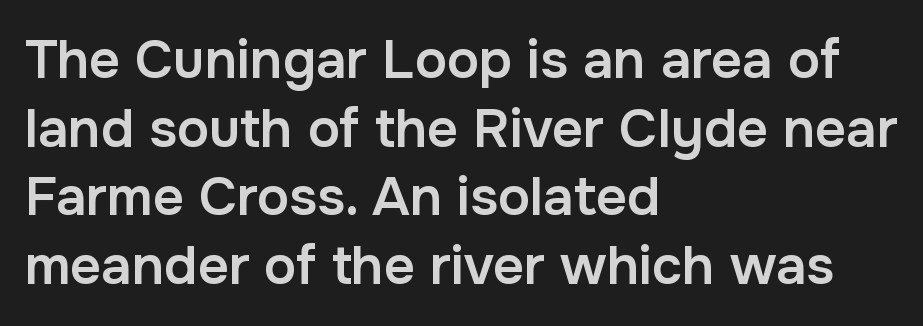
The image shows 54 px semibold sans-serif type, upright; set left-aligned, normal line spacing (1.27x), normal letter spacing, not underlined; low stroke contrast and a medium x-height.
